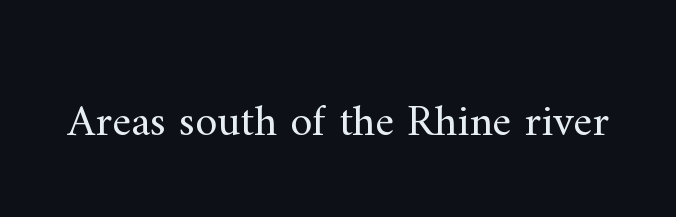
The baseline area is clear. Each word holds together tightly as a unit, with standard inter-letter gaps. Unbolded letterforms with no extra heft. Ascenders rise straight up at ninety degrees. Unlike a clean sans, this face finishes its strokes with serifs.
